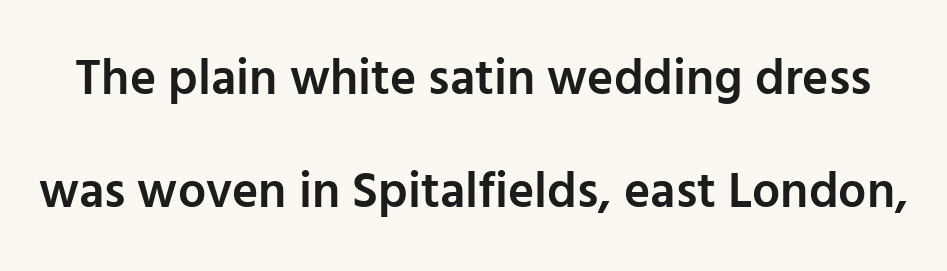
Q: Is the text bold? A: Semi-bold.
Q: Is the text italic (slanted)? A: No, it is upright.
Q: Is the typeface a serif or a sans-serif typeface? A: Sans-serif.
Q: Is the text underlined? A: No.
Q: Is the spacing between letters normal or unusually wide? A: Normal.
Q: Is the spacing between lines tight, normal or loose? A: Loose.
Q: Width (condensed, normal, or wide)? A: Normal.
Q: Stroke contrast? A: Low.
Q: x-height? A: Medium.
Q: Monospaced? A: No.
